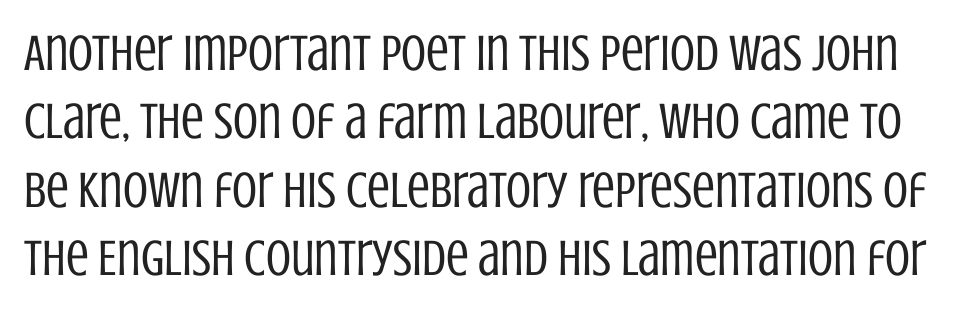
Font category for this specimen: sans-serif. Horizontal bands of white between lines are of average thickness. Varying glyph widths throughout — classic text-font behaviour. The line texture is even and compact thanks to regular tracking. Unbolded letterforms with no extra heft. The lettering stays uniformly vertical, giving the passage a roman look.
